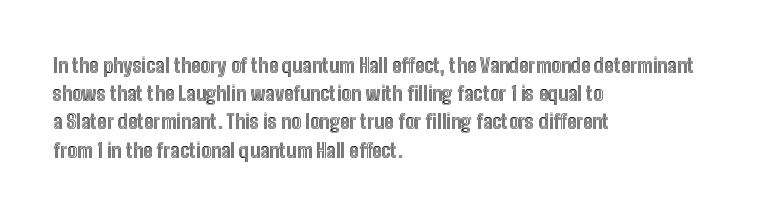
{"italic": "no", "underline": "no", "align": "left", "line_spacing": "normal", "line_spacing_ratio": 1.41, "letter_spacing": "normal", "letter_spacing_em": 0.0, "glyph_px": 20}
